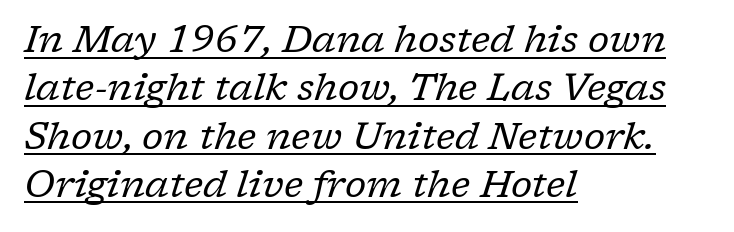
{"serif": "yes", "italic": "yes", "lean": "right", "slant_degrees": 17, "bold": "no", "weight": "regular", "width": "normal", "stroke_contrast": "low", "x_height": "medium", "monospaced": "no", "underline": "yes", "align": "left", "line_spacing": "normal", "line_spacing_ratio": 1.27, "letter_spacing": "normal", "letter_spacing_em": 0.0, "glyph_px": 38}
